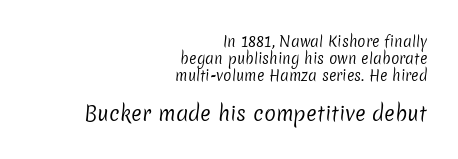
The image shows 20 px text type; set right-aligned, line spacing 1.21x, normal letter spacing, not underlined; the second (bottom) block is 1.43x larger.
